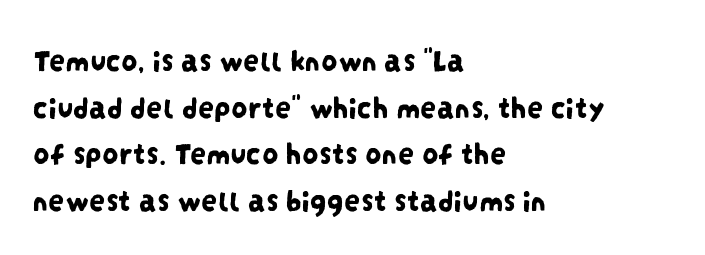
Honestly, the row spacing looks completely unremarkable. This rendering employs a face without finishing strokes, i.e., a sans-serif. Characters follow at the spacing the type designer built in. Glance below the letters and you will spot only blank space. Layout note: lines flush left.
